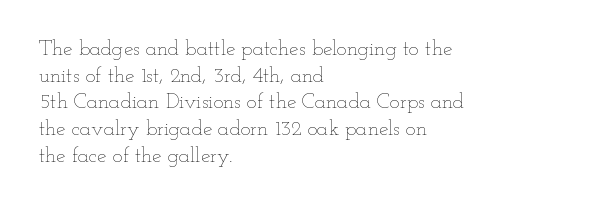
The image shows 21 px text type, upright; set left-aligned, normal line spacing (1.27x), normal letter spacing, not underlined.
